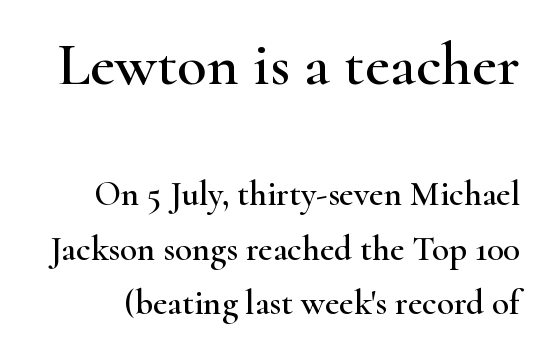
The passage shown is typed in a proportional face where columns would drift. Unlike a clean sans, this face finishes its strokes with serifs. Designer's note — italics off, roman on. Is the lower block the larger one? No — the upper block carries the bigger type. The rendering uses a moderate line-height, typical for paragraphs. Has an underline been added? It has not.
